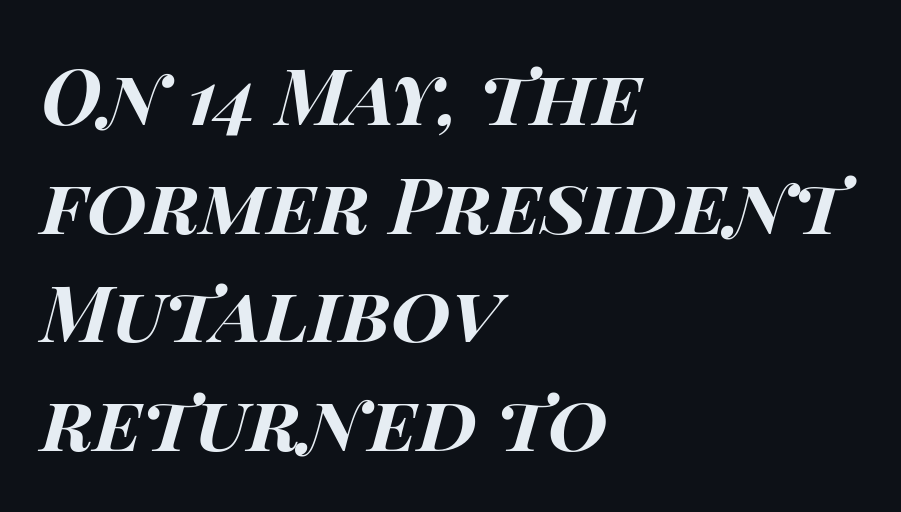
The image shows 77 px bold, wide type, italic (leaning right); set left-aligned, normal line spacing (1.41x), normal letter spacing, not underlined; high stroke contrast and a large x-height.
